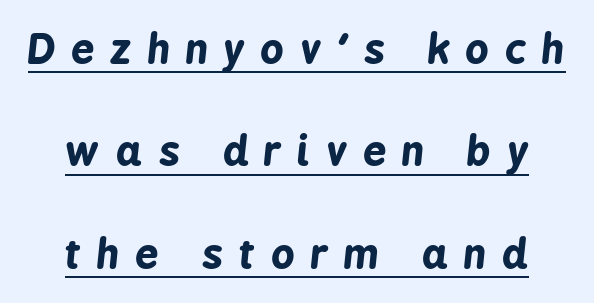
Q: Is the text bold? A: Yes.
Q: Is the text italic (slanted)? A: Yes, it leans right by about 6 degrees.
Q: Is the text underlined? A: Yes.
Q: How is the paragraph aligned? A: Centered.
Q: Is the spacing between letters normal or unusually wide? A: Unusually wide.
Q: Is the spacing between lines tight, normal or loose? A: Loose.
Q: Width (condensed, normal, or wide)? A: Condensed.
Q: Stroke contrast? A: Low.
Q: x-height? A: Medium.
Q: Monospaced? A: No.
